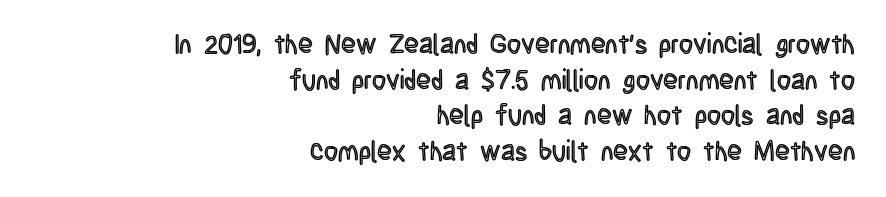
Q: Is the text italic (slanted)? A: No, it is upright.
Q: Is the text underlined? A: No.
Q: How is the paragraph aligned? A: Right-aligned.
Q: Is the spacing between letters normal or unusually wide? A: Normal.
Q: Is the spacing between lines tight, normal or loose? A: Normal.
